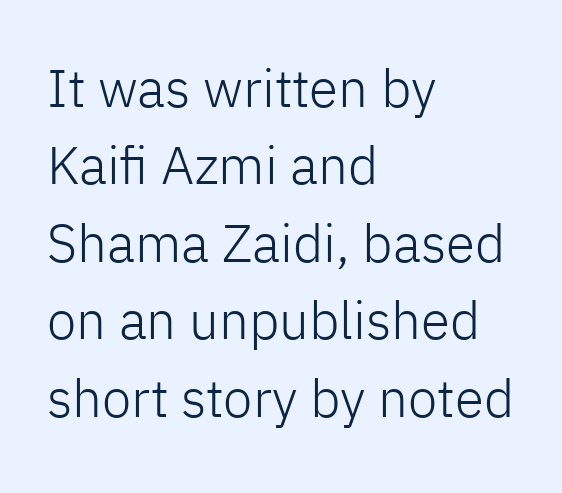
Q: Is the text bold? A: No.
Q: Is the text italic (slanted)? A: No, it is upright.
Q: Is the typeface a serif or a sans-serif typeface? A: Sans-serif.
Q: Is the text underlined? A: No.
Q: How is the paragraph aligned? A: Left-aligned.
Q: Is the spacing between letters normal or unusually wide? A: Normal.
Q: Is the spacing between lines tight, normal or loose? A: Normal.
Q: Width (condensed, normal, or wide)? A: Normal.
Q: Stroke contrast? A: Low.
Q: x-height? A: Medium.
Q: Monospaced? A: No.
